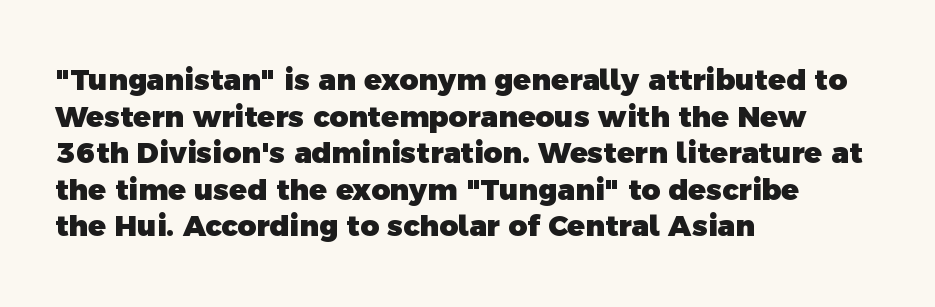
The image shows 29 px heavy sans-serif type; set left-aligned, normal line spacing (1.26x), normal letter spacing, not underlined; a medium x-height.
